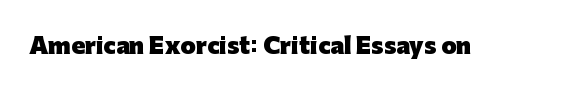
Q: Is the text bold? A: Yes.
Q: Is the text italic (slanted)? A: No, it is upright.
Q: Is the text underlined? A: No.
Q: Is the spacing between letters normal or unusually wide? A: Normal.
